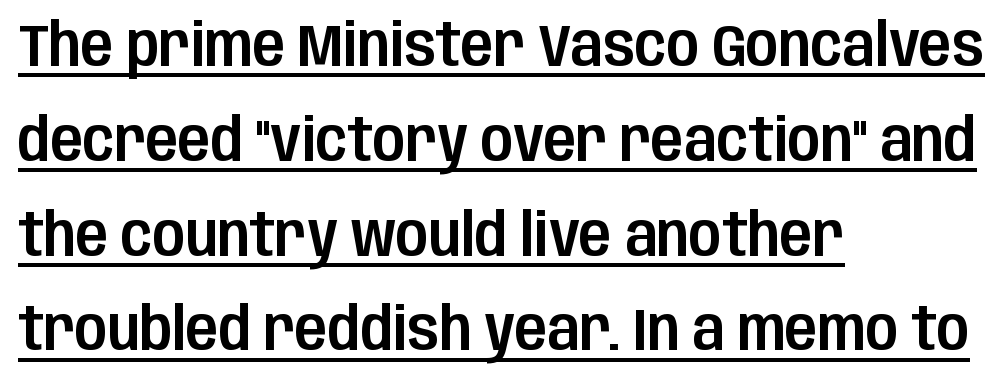
The image shows 60 px condensed sans-serif type, upright; set left-aligned, normal line spacing (1.58x), normal letter spacing, underlined; low stroke contrast and a large x-height.
